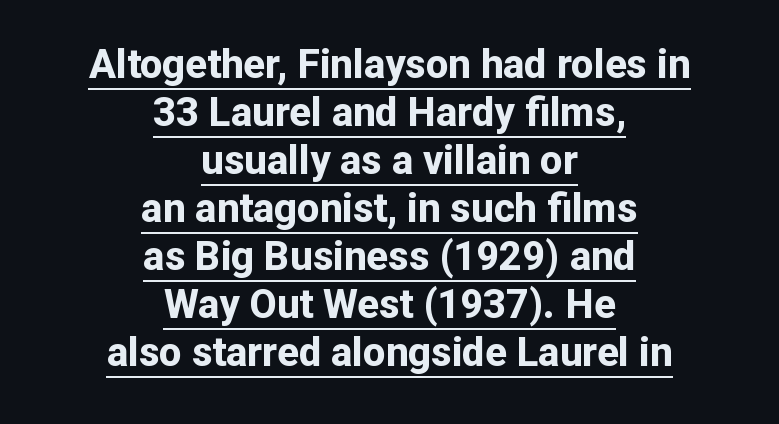
Is this a fixed-width face? No — the glyphs have proportional, varying widths. The letters carry no serifs — their stems end cleanly without finishing strokes. Typographic density is high because the face is bold. The glyphs are accompanied by a horizontal stroke just below them.
